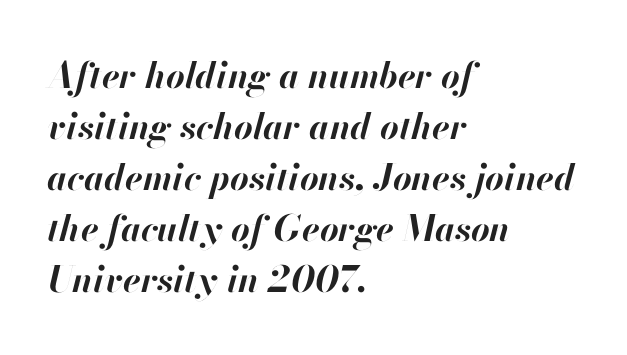
Q: Is the text bold? A: Yes.
Q: Is the text italic (slanted)? A: Yes, it leans right by about 13 degrees.
Q: Is the text underlined? A: No.
Q: How is the paragraph aligned? A: Left-aligned.
Q: Is the spacing between letters normal or unusually wide? A: Normal.
Q: Is the spacing between lines tight, normal or loose? A: Normal.
Q: Width (condensed, normal, or wide)? A: Normal.
Q: Stroke contrast? A: High.
Q: x-height? A: Small.
Q: Monospaced? A: No.
